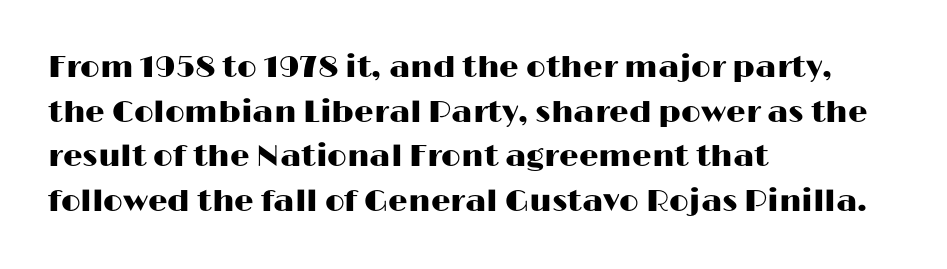
The image shows 31 px wide sans-serif type, upright; set left-aligned, normal line spacing (1.44x), normal letter spacing, not underlined; high stroke contrast and a medium x-height.
